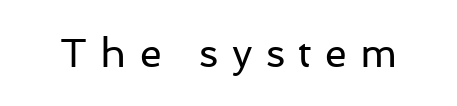
{"serif": "no", "italic": "no", "bold": "no", "weight": "regular", "width": "normal", "stroke_contrast": "low", "x_height": "medium", "monospaced": "no", "underline": "no", "letter_spacing": "wide", "letter_spacing_em": 0.33, "glyph_px": 40}
